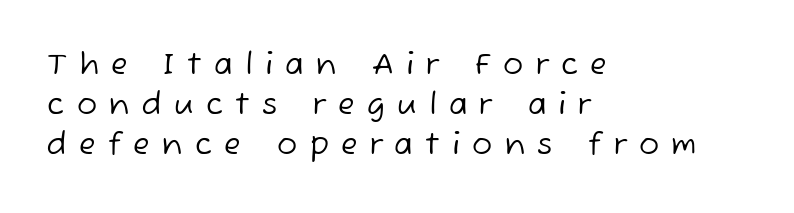
Visually the block forms a straight wall on the left and a jagged coastline on the right. Beneath every word, the page is bare. Is this a fixed-width face? No — the glyphs have proportional, varying widths. What stands out about the letter spacing? Its width — letters are far apart.
